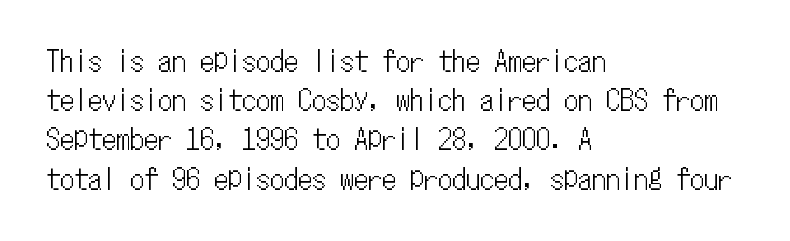
Visually the block forms a straight wall on the left and a jagged coastline on the right. Normally led — the rows are evenly, conventionally spaced. Glyph-to-glyph distance matches everyday printed text. Quick note: underline off. The lettering holds an erect, upright posture throughout. Do the characters align in a grid? Yes, the font is monospaced.
